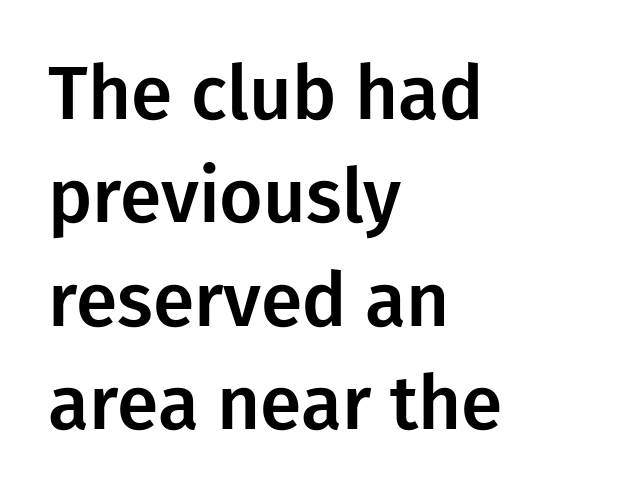
In terms of posture, this sample is upright. Any mark beneath the type? The region is blank. The font family rendered here belongs to the sans-serif group. A typesetter would call this leading conventional body-copy spacing. The rendering uses natural spacing where letterforms have individual widths.
